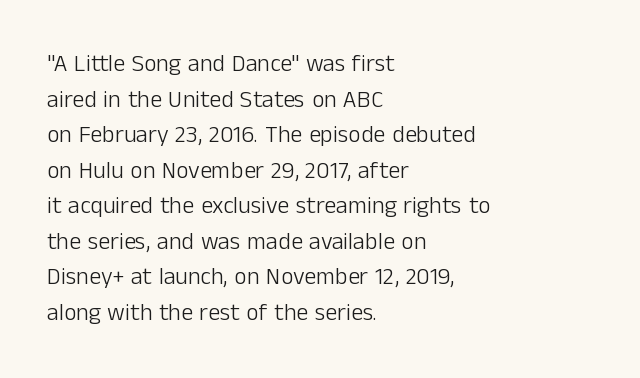
{"italic": "no", "bold": "no", "underline": "no", "align": "left", "line_spacing": "normal", "line_spacing_ratio": 1.48, "letter_spacing": "normal", "letter_spacing_em": 0.0, "glyph_px": 24}
